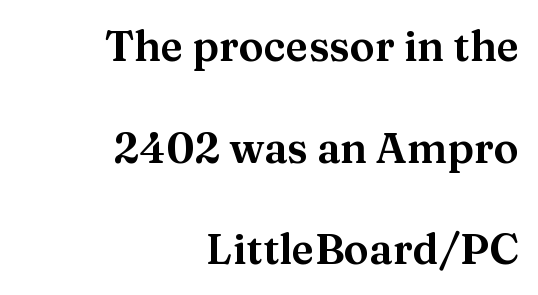
Q: Is the text italic (slanted)? A: No, it is upright.
Q: Is the typeface a serif or a sans-serif typeface? A: Serif.
Q: Is the text underlined? A: No.
Q: How is the paragraph aligned? A: Right-aligned.
Q: Is the spacing between letters normal or unusually wide? A: Normal.
Q: Is the spacing between lines tight, normal or loose? A: Loose.
Q: Width (condensed, normal, or wide)? A: Normal.
Q: Stroke contrast? A: Medium.
Q: x-height? A: Medium.
Q: Monospaced? A: No.
